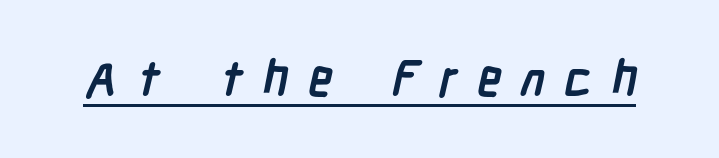
Q: Is the text bold? A: Yes.
Q: Is the typeface a serif or a sans-serif typeface? A: Sans-serif.
Q: Is the text underlined? A: Yes.
Q: Is the spacing between letters normal or unusually wide? A: Unusually wide.
Q: Width (condensed, normal, or wide)? A: Condensed.
Q: Stroke contrast? A: Low.
Q: x-height? A: Medium.
Q: Monospaced? A: No.
